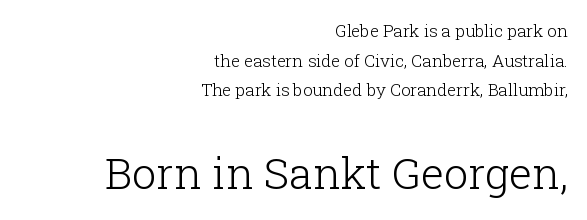
Q: Is the text bold? A: No.
Q: Is the text italic (slanted)? A: No, it is upright.
Q: Is the typeface a serif or a sans-serif typeface? A: Serif.
Q: Is the text underlined? A: No.
Q: How is the paragraph aligned? A: Right-aligned.
Q: Is the spacing between letters normal or unusually wide? A: Normal.
Q: Which block of text is set in a larger size, the first (top) or the second (bottom)? A: The second (bottom) one.
Q: Width (condensed, normal, or wide)? A: Normal.
Q: Stroke contrast? A: Low.
Q: x-height? A: Medium.
Q: Monospaced? A: No.
